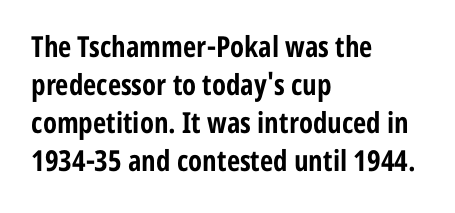
This sample has the flowing, uneven cadence of proportional lettering. Has an underline been added? It has not. Posture: upright roman. Chunky letters — that's bold for sure. This is sans-serif lettering, the kind often seen on screens and signage. Each word holds together tightly as a unit, with standard inter-letter gaps.
